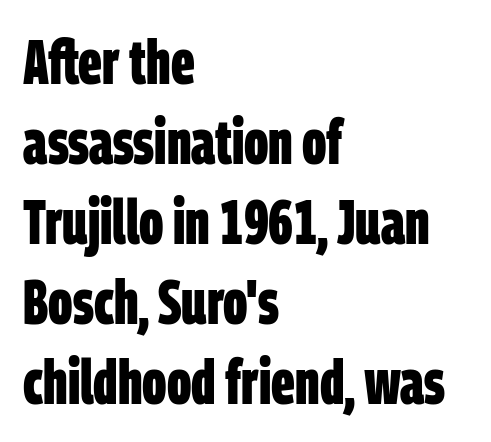
Q: Is the text bold? A: Yes.
Q: Is the typeface a serif or a sans-serif typeface? A: Sans-serif.
Q: Is the text underlined? A: No.
Q: How is the paragraph aligned? A: Left-aligned.
Q: Is the spacing between letters normal or unusually wide? A: Normal.
Q: Is the spacing between lines tight, normal or loose? A: Normal.
Q: Width (condensed, normal, or wide)? A: Condensed.
Q: Stroke contrast? A: Low.
Q: x-height? A: Large.
Q: Monospaced? A: No.
